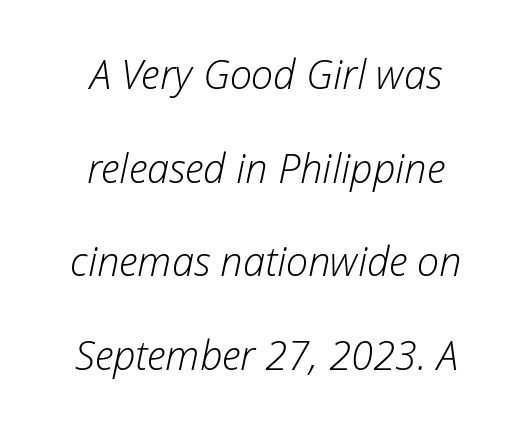
Q: Is the text bold? A: No.
Q: Is the text italic (slanted)? A: Yes, it leans right by about 12 degrees.
Q: Is the text underlined? A: No.
Q: How is the paragraph aligned? A: Centered.
Q: Is the spacing between letters normal or unusually wide? A: Normal.
Q: Is the spacing between lines tight, normal or loose? A: Loose.
Q: Width (condensed, normal, or wide)? A: Normal.
Q: Stroke contrast? A: Low.
Q: x-height? A: Medium.
Q: Monospaced? A: No.
